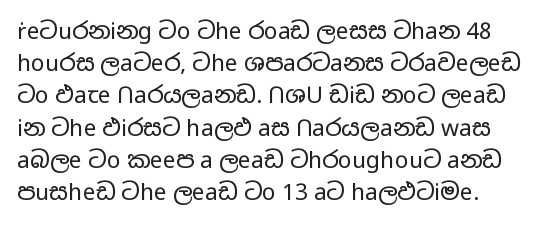
Q: Is the text bold? A: No.
Q: Is the text italic (slanted)? A: No, it is upright.
Q: Is the text underlined? A: No.
Q: How is the paragraph aligned? A: Left-aligned.
Q: Is the spacing between letters normal or unusually wide? A: Normal.
Q: Is the spacing between lines tight, normal or loose? A: Normal.
